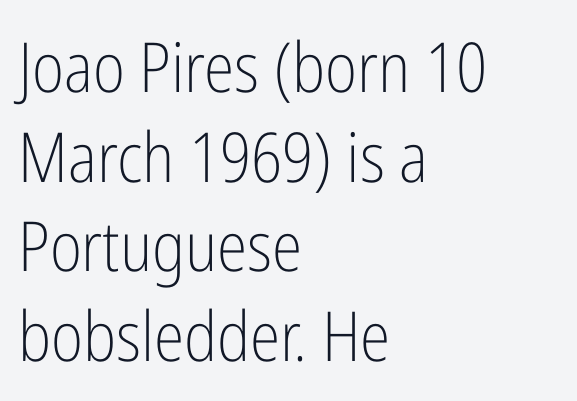
{"serif": "no", "italic": "no", "bold": "no", "weight": "light", "width": "condensed", "stroke_contrast": "low", "x_height": "medium", "monospaced": "no", "underline": "no", "align": "left", "line_spacing": "normal", "line_spacing_ratio": 1.3, "letter_spacing": "normal", "letter_spacing_em": 0.0, "glyph_px": 69}
